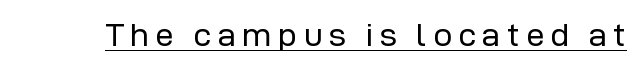
Q: Is the text bold? A: No.
Q: Is the text italic (slanted)? A: No, it is upright.
Q: Is the typeface a serif or a sans-serif typeface? A: Sans-serif.
Q: Is the text underlined? A: Yes.
Q: Width (condensed, normal, or wide)? A: Normal.
Q: Stroke contrast? A: Low.
Q: x-height? A: Medium.
Q: Monospaced? A: No.
